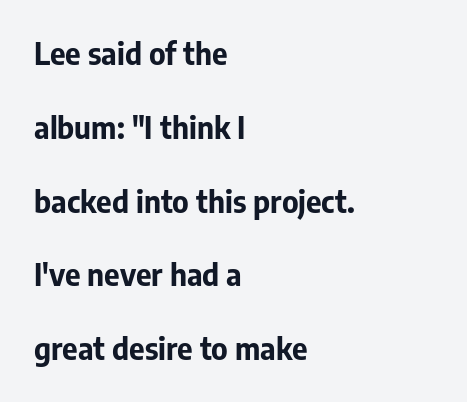
Q: Is the text bold? A: Yes.
Q: Is the text italic (slanted)? A: No, it is upright.
Q: Is the typeface a serif or a sans-serif typeface? A: Sans-serif.
Q: Is the text underlined? A: No.
Q: How is the paragraph aligned? A: Left-aligned.
Q: Is the spacing between letters normal or unusually wide? A: Normal.
Q: Is the spacing between lines tight, normal or loose? A: Loose.
Q: Width (condensed, normal, or wide)? A: Normal.
Q: Stroke contrast? A: Low.
Q: x-height? A: Medium.
Q: Monospaced? A: No.
